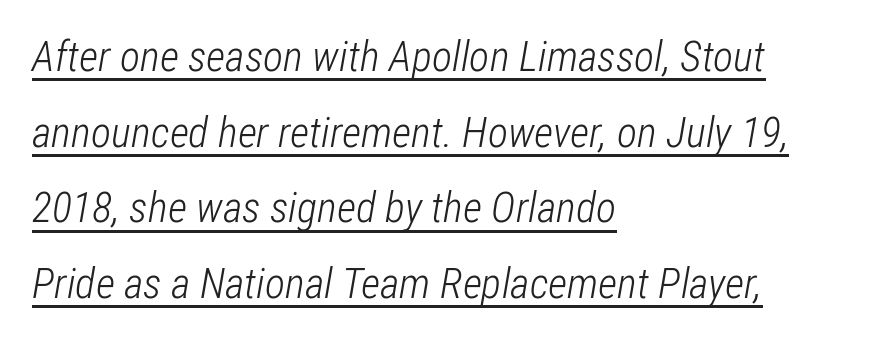
The image shows 42 px light, condensed type, italic (leaning right); set left-aligned, line spacing 1.8x, normal letter spacing, underlined; low stroke contrast and a medium x-height.
